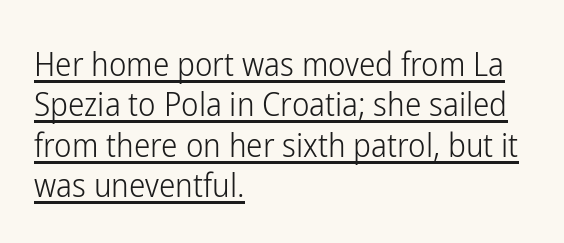
Proportional: the letters do not fall into vertical columns. You could call the tracking neutral — neither tight nor loose. Casual observation: everything's shoved over to the left. The glyphs are accompanied by a horizontal stroke just below them. This sample uses a sans-serif face.
